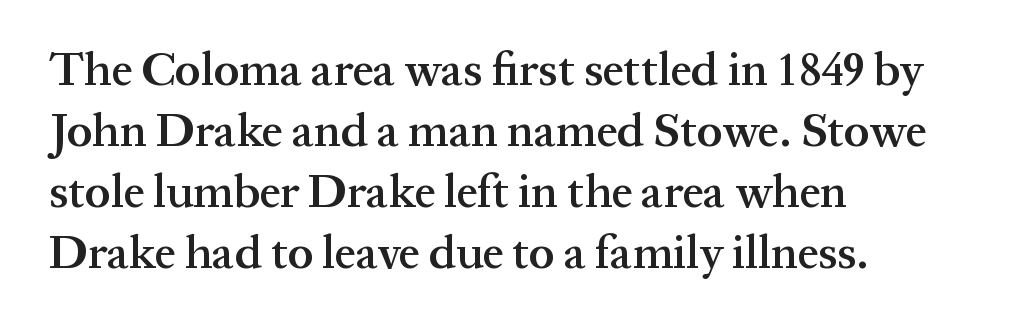
As a designer I'd log this as weight 600, semibold. In terms of letterform style, serifs are clearly present. Proportional: the letters do not fall into vertical columns. The ragged edge is on the right, which tells us the setting is flush left. Unmarked baselines from the first word to the last.
